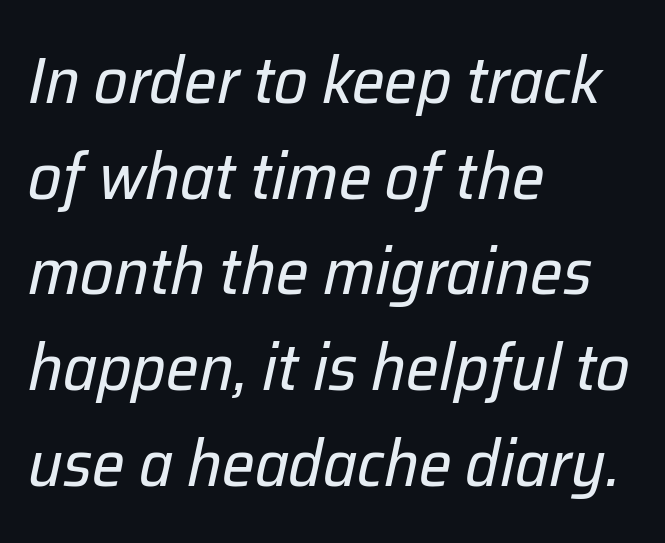
{"italic": "yes", "lean": "right", "slant_degrees": 12, "bold": "no", "weight": "regular", "width": "normal", "stroke_contrast": "low", "x_height": "medium", "monospaced": "no", "underline": "no", "align": "left", "line_spacing": "normal", "line_spacing_ratio": 1.45, "letter_spacing": "normal", "letter_spacing_em": 0.0, "glyph_px": 66}
